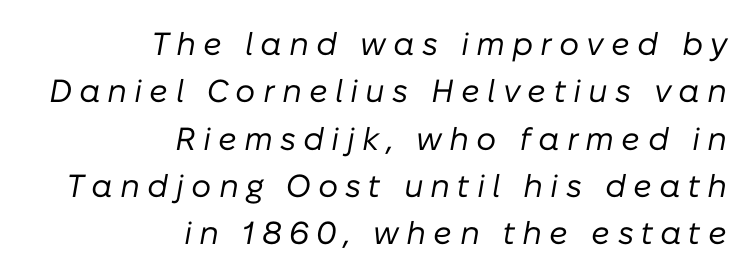
Q: Is the text bold? A: No.
Q: Is the text italic (slanted)? A: Yes, it leans right by about 10 degrees.
Q: Is the text underlined? A: No.
Q: How is the paragraph aligned? A: Right-aligned.
Q: Is the spacing between letters normal or unusually wide? A: Unusually wide.
Q: Is the spacing between lines tight, normal or loose? A: Normal.
Q: Width (condensed, normal, or wide)? A: Normal.
Q: Stroke contrast? A: Low.
Q: x-height? A: Medium.
Q: Monospaced? A: No.
